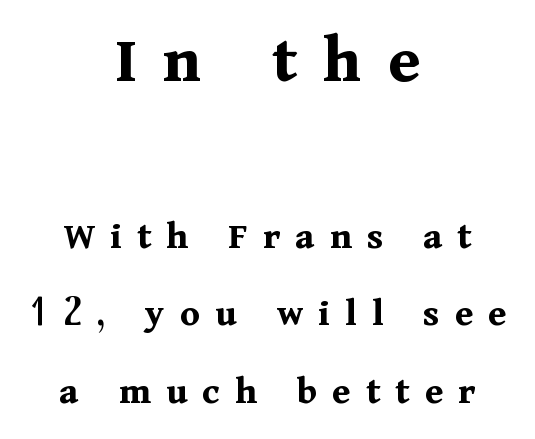
Type size steps down from the first block to the second. The passage shown is typeset with a serif family. Rule under the text: the space is simply empty. Its strokes are broad and dark, the hallmark of bold type.
